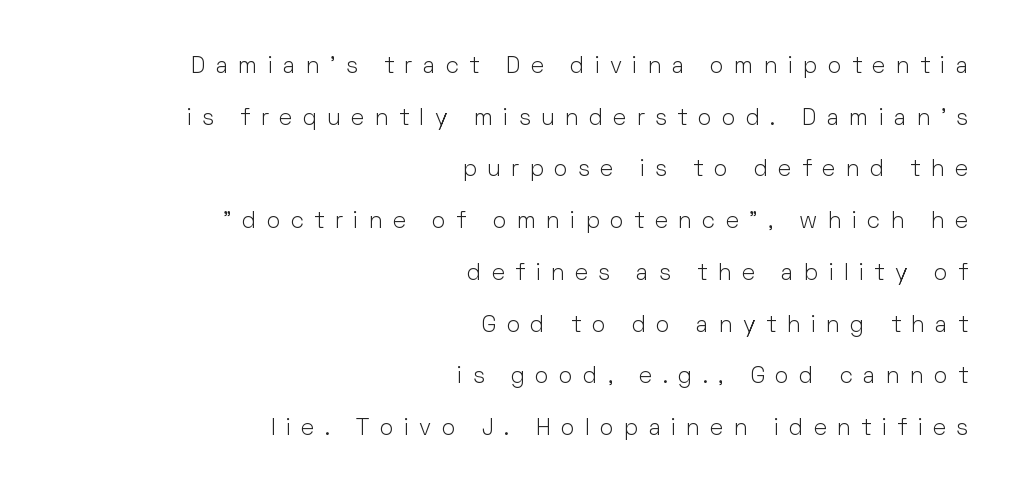
Posture: upright roman. Check under the words: just untouched page. Counters stay open thanks to moderate or lighter strokes. Is there much room between lines? Yes — plenty of vertical air separates them. Observe the wide spacing: letters keep a clear distance from each other. The paragraph shown leans on its right margin.
